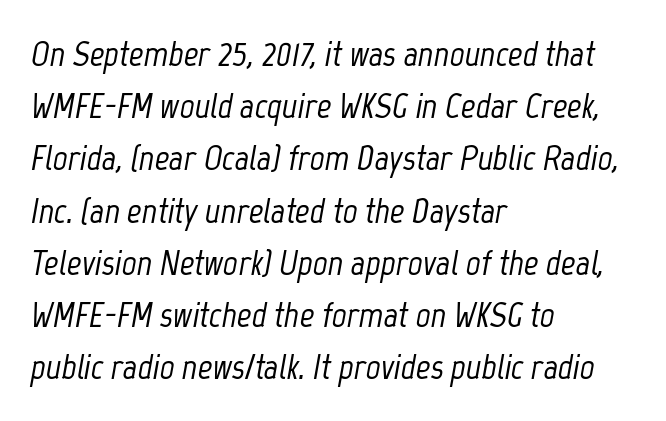
Q: Is the text italic (slanted)? A: Yes, it leans right by about 12 degrees.
Q: Is the text underlined? A: No.
Q: How is the paragraph aligned? A: Left-aligned.
Q: Is the spacing between letters normal or unusually wide? A: Normal.
Q: Is the spacing between lines tight, normal or loose? A: Normal.
Q: Width (condensed, normal, or wide)? A: Condensed.
Q: Stroke contrast? A: Low.
Q: x-height? A: Medium.
Q: Monospaced? A: No.
